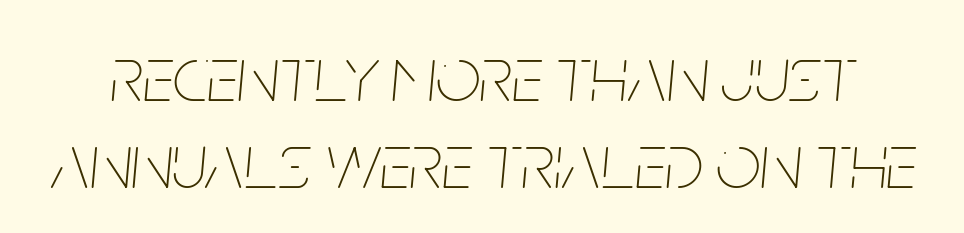
The image shows 79 px thin, condensed type, italic (leaning right); set tight line spacing (1.1x), normal letter spacing, not underlined; low stroke contrast and a large x-height.
